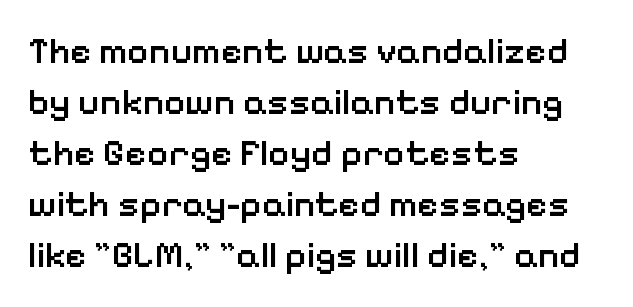
Q: Is the text bold? A: Semi-bold.
Q: Is the text italic (slanted)? A: No, it is upright.
Q: Is the typeface a serif or a sans-serif typeface? A: Sans-serif.
Q: Is the text underlined? A: No.
Q: How is the paragraph aligned? A: Left-aligned.
Q: Is the spacing between letters normal or unusually wide? A: Normal.
Q: Is the spacing between lines tight, normal or loose? A: Normal.
Q: Width (condensed, normal, or wide)? A: Normal.
Q: Stroke contrast? A: Low.
Q: x-height? A: Medium.
Q: Monospaced? A: No.
